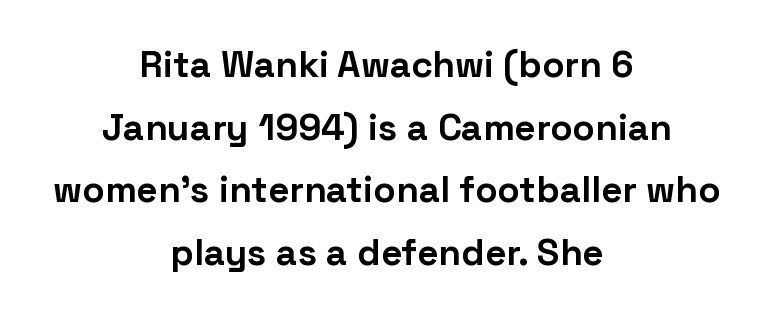
Lines of text with bare space underneath. The block of text has a typical density, with ordinary space between rows. To sum up the face: it is a sans, with no serifs. Bold? Absolutely — the strokes are thick and heavy.
